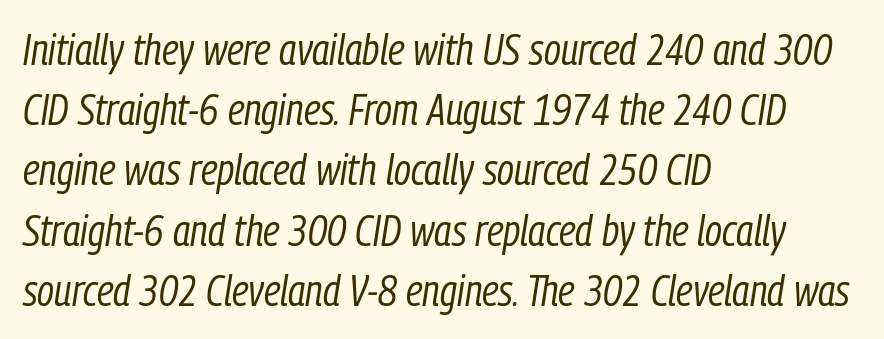
Q: Is the text bold? A: No.
Q: Is the text italic (slanted)? A: Yes, it leans right by about 9 degrees.
Q: Is the text underlined? A: No.
Q: How is the paragraph aligned? A: Left-aligned.
Q: Is the spacing between letters normal or unusually wide? A: Normal.
Q: Is the spacing between lines tight, normal or loose? A: Normal.
Q: Width (condensed, normal, or wide)? A: Condensed.
Q: Stroke contrast? A: Low.
Q: x-height? A: Medium.
Q: Monospaced? A: No.
